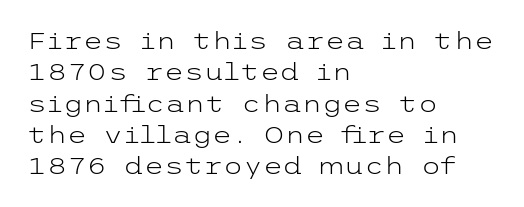
One glance says typical: line gaps are just what's usual. What stands out about the letter spacing? Nothing — it is the standard amount. This reads as an unemphasized weight, regular at the heaviest. The text block is weighted toward the left margin, trailing off unevenly rightward. Descender tails drop into unmarked territory. The specimen reads as upright at a glance.
